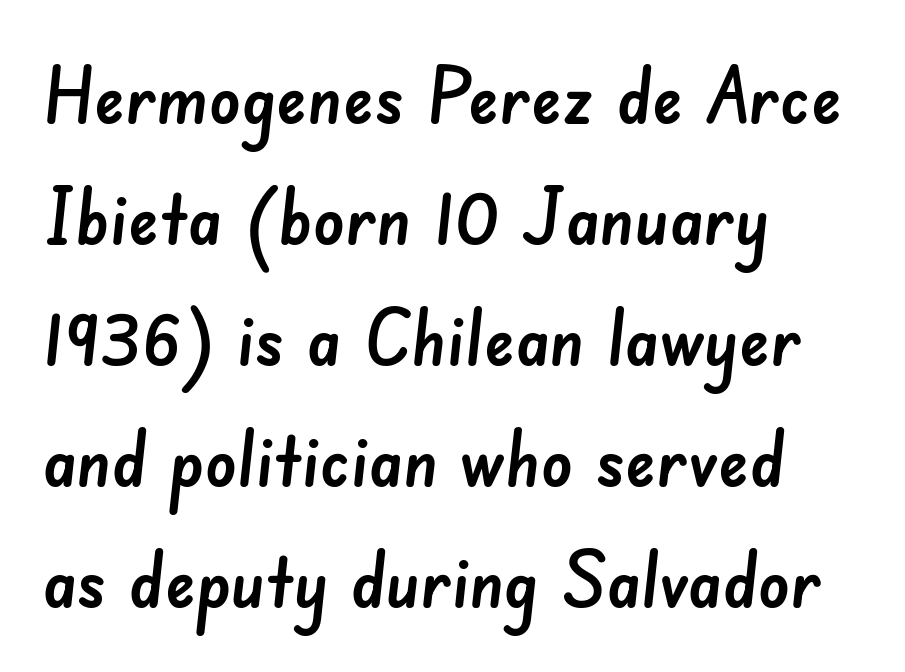
The image shows 78 px sans-serif type; set left-aligned, normal line spacing (1.55x), normal letter spacing, not underlined; low stroke contrast and a small x-height.
